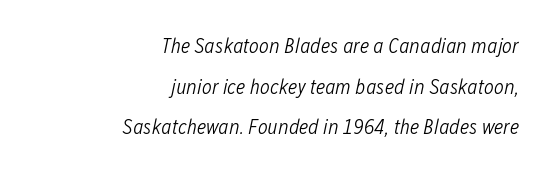
Q: Is the text bold? A: No.
Q: Is the text italic (slanted)? A: Yes, it leans right by about 12 degrees.
Q: Is the text underlined? A: No.
Q: How is the paragraph aligned? A: Right-aligned.
Q: Is the spacing between letters normal or unusually wide? A: Normal.
Q: Is the spacing between lines tight, normal or loose? A: Loose.
